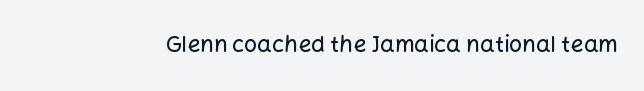
Each word holds together tightly as a unit, with standard inter-letter gaps. Posture: upright roman. The specimen omits any rule beneath the text block's lines.
